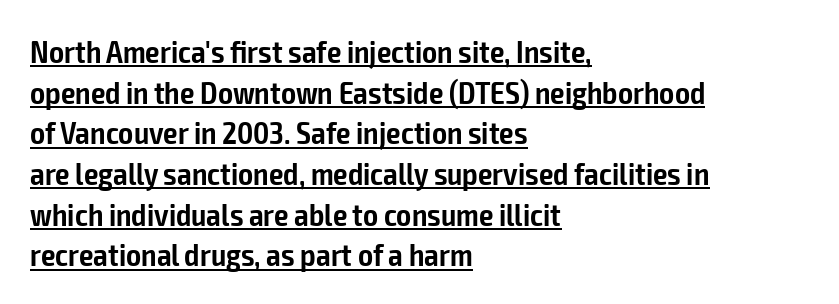
Look at the stroke-to-counter ratio: somewhat heavy, a semibold. Is this a fixed-width face? No — the glyphs have proportional, varying widths. Decoration check: the copy is underlined. It's the straight-up-and-down kind of type.
